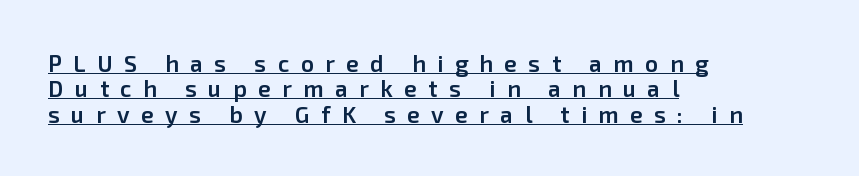
Q: Is the text bold? A: Semi-bold.
Q: Is the text italic (slanted)? A: No, it is upright.
Q: Is the text underlined? A: Yes.
Q: How is the paragraph aligned? A: Left-aligned.
Q: Is the spacing between letters normal or unusually wide? A: Unusually wide.
Q: Is the spacing between lines tight, normal or loose? A: Tight.
